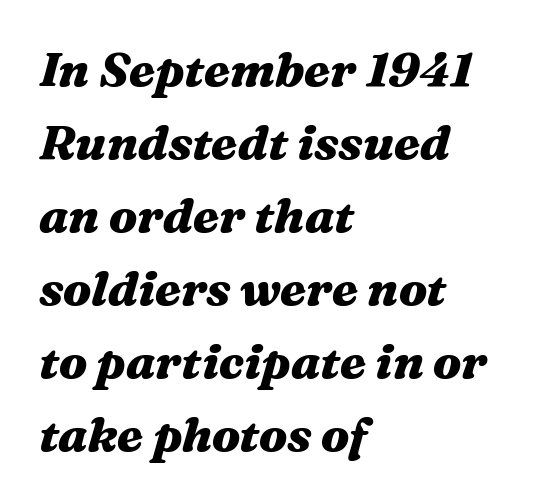
Which margin do the lines hug? The left one — the right edge is uneven. What stands out about the letter spacing? Nothing — it is the standard amount. The line-height multiplier appears to be the usual default. Think of a printed novel: that variable character pitch is what you see here.
